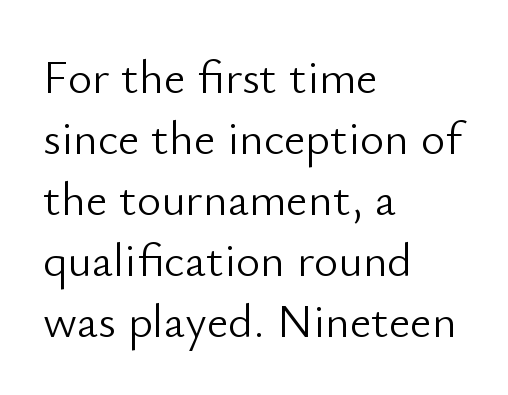
Q: Is the text bold? A: No.
Q: Is the text italic (slanted)? A: No, it is upright.
Q: Is the typeface a serif or a sans-serif typeface? A: Sans-serif.
Q: Is the text underlined? A: No.
Q: How is the paragraph aligned? A: Left-aligned.
Q: Is the spacing between letters normal or unusually wide? A: Normal.
Q: Is the spacing between lines tight, normal or loose? A: Normal.
Q: Width (condensed, normal, or wide)? A: Normal.
Q: Stroke contrast? A: Low.
Q: x-height? A: Small.
Q: Monospaced? A: No.
